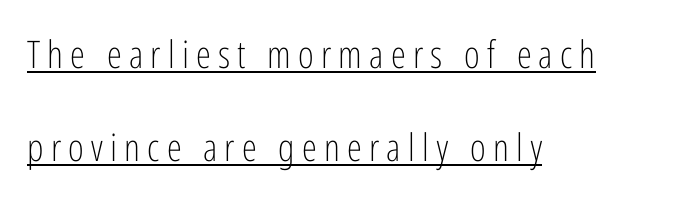
Does the copy run flush right? No — it runs flush left. Compared with typical paragraphs, the rows here are farther apart. Check where the strokes stop: nothing finishes them off — pure sans. Quick note: not italic, upright. The letters look calm and open, with moderate or lighter stems. The passage shown is underscored from start to finish.
